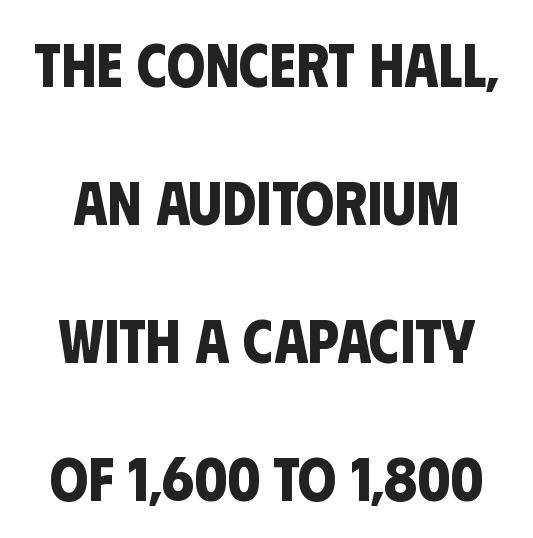
{"serif": "no", "bold": "yes", "weight": "bold", "width": "condensed", "stroke_contrast": "low", "x_height": "large", "monospaced": "no", "underline": "no", "line_spacing": "loose", "line_spacing_ratio": 2.26, "letter_spacing": "normal", "letter_spacing_em": 0.0, "glyph_px": 61}
